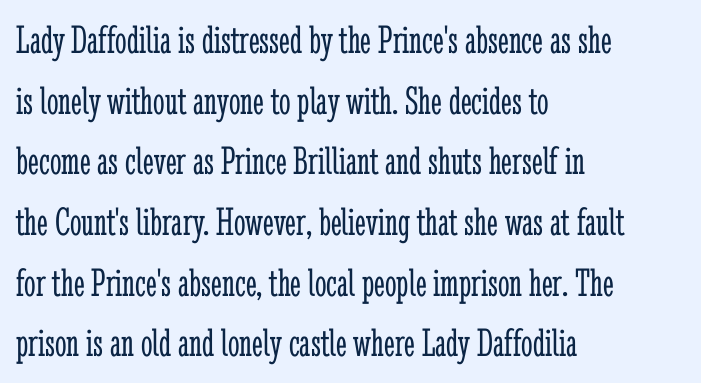
The image shows 41 px light, condensed serif type, upright; set left-aligned, normal line spacing (1.48x), normal letter spacing, not underlined; low stroke contrast and a medium x-height.
